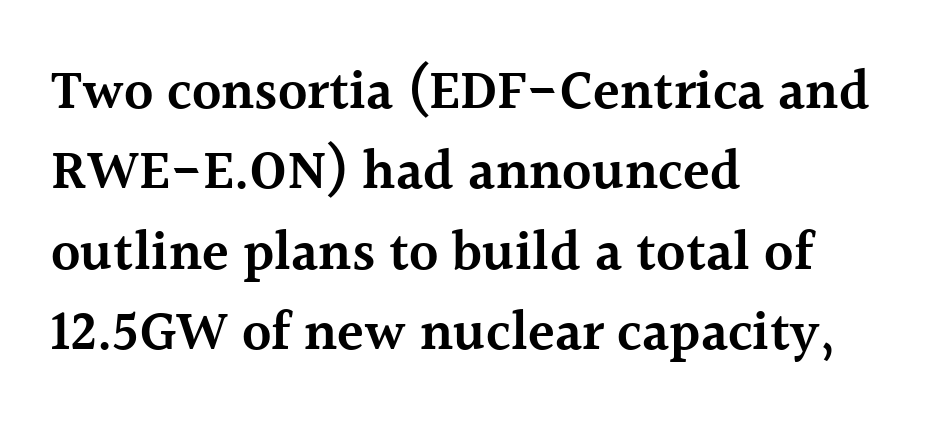
The typesetter chose a ragged-right arrangement here. The words here are not underlined. To sum up the face: it has serifs. Typesetter's note: demi weight, one step under bold.
